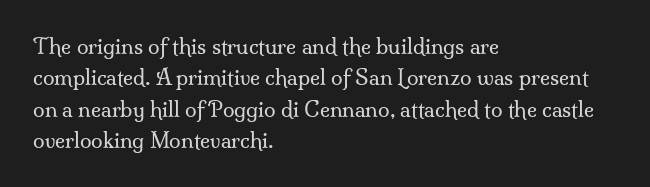
Ordinary non-slanted type is in use. Honestly, the row spacing looks completely unremarkable. These lines keep a tight, regular rhythm from letter to letter. These lines stack with their left ends in a neat column.
